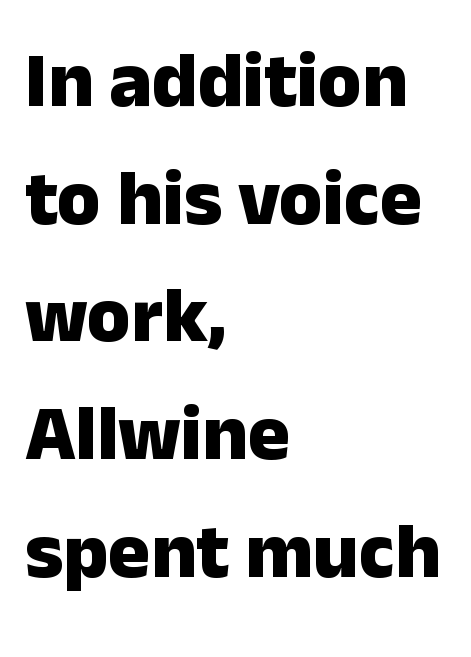
Q: Is the text bold? A: Yes.
Q: Is the text italic (slanted)? A: No, it is upright.
Q: Is the typeface a serif or a sans-serif typeface? A: Sans-serif.
Q: Is the text underlined? A: No.
Q: How is the paragraph aligned? A: Left-aligned.
Q: Is the spacing between letters normal or unusually wide? A: Normal.
Q: Is the spacing between lines tight, normal or loose? A: Normal.
Q: Width (condensed, normal, or wide)? A: Normal.
Q: Stroke contrast? A: Low.
Q: x-height? A: Medium.
Q: Monospaced? A: No.
